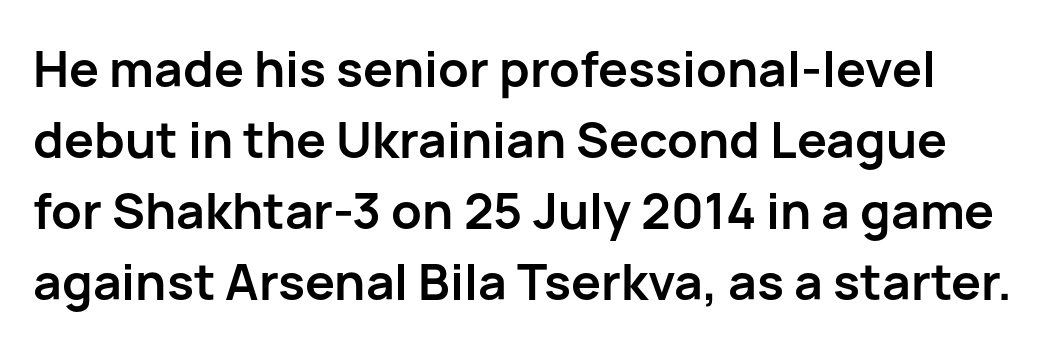
{"serif": "no", "italic": "no", "bold": "yes", "weight": "semibold", "width": "normal", "stroke_contrast": "low", "x_height": "medium", "monospaced": "no", "underline": "no", "line_spacing": "normal", "line_spacing_ratio": 1.42, "letter_spacing": "normal", "letter_spacing_em": 0.0, "glyph_px": 50}
